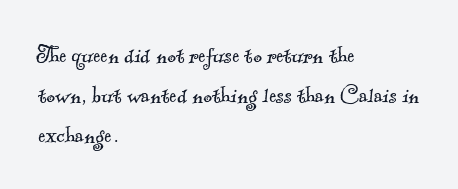
The image shows 27 px text type; set left-aligned, normal line spacing (1.48x), normal letter spacing, not underlined.
